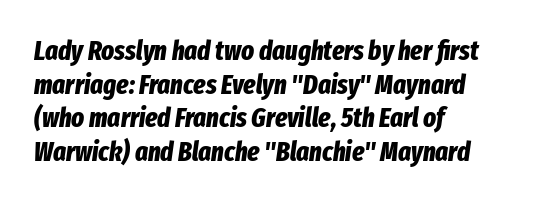
{"italic": "yes", "lean": "right", "slant_degrees": 8, "bold": "yes", "underline": "no", "align": "left", "line_spacing": "normal", "line_spacing_ratio": 1.25, "letter_spacing": "normal", "letter_spacing_em": 0.0, "glyph_px": 27}
